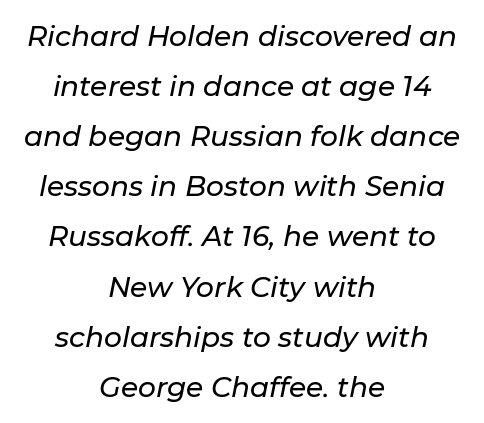
Q: Is the text italic (slanted)? A: Yes, it leans right by about 11 degrees.
Q: Is the text underlined? A: No.
Q: How is the paragraph aligned? A: Centered.
Q: Is the spacing between letters normal or unusually wide? A: Normal.
Q: Width (condensed, normal, or wide)? A: Normal.
Q: Stroke contrast? A: Low.
Q: x-height? A: Medium.
Q: Monospaced? A: No.
